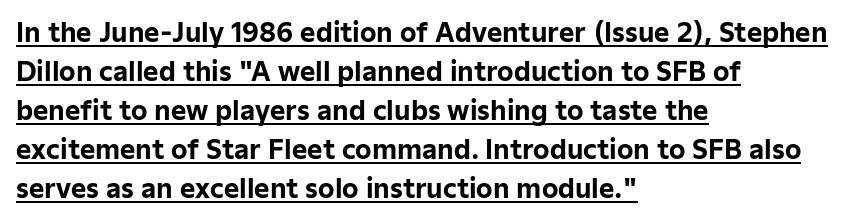
The rendering keeps characters at their native spacing. Italic? Not at all — the glyphs are vertical. Emphasis is given by a line drawn under the lettering. Rows of type keep a routine distance in the vertical direction. Casual observation: everything's shoved over to the left.
